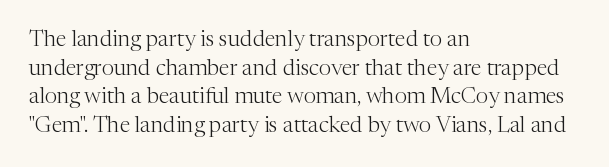
Q: Is the text bold? A: No.
Q: Is the text italic (slanted)? A: No, it is upright.
Q: Is the text underlined? A: No.
Q: How is the paragraph aligned? A: Left-aligned.
Q: Is the spacing between letters normal or unusually wide? A: Normal.
Q: Is the spacing between lines tight, normal or loose? A: Normal.
